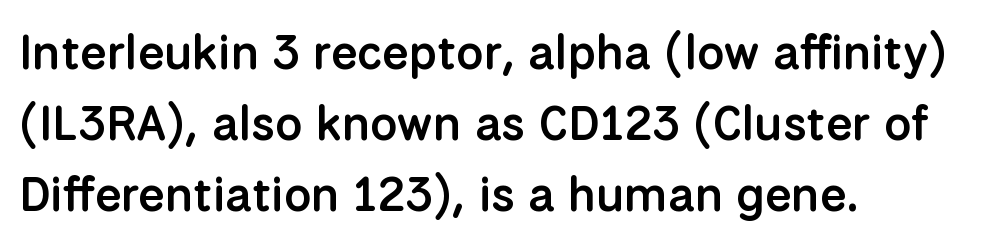
Do the characters align in a grid? No, the font is proportional. A normal amount of white space separates one row of letters from the next. Honestly, there is no underline to notice here at all. Visually the block forms a straight wall on the left and a jagged coastline on the right.
